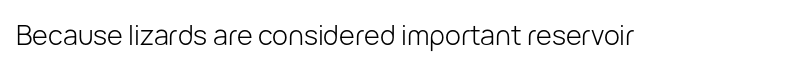
The image shows 27 px text type, upright; set normal letter spacing, not underlined.
